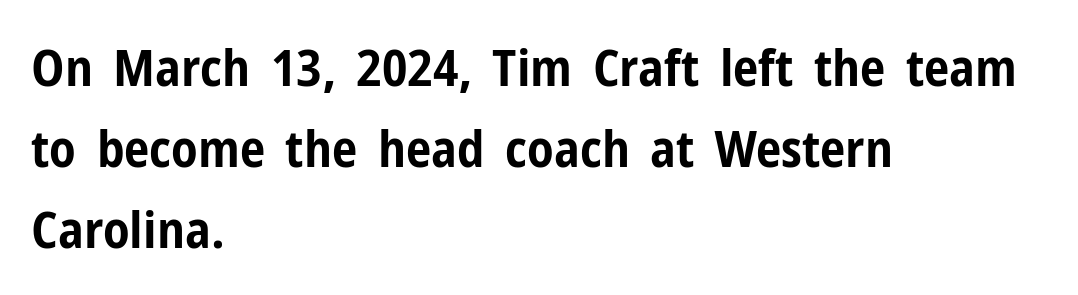
The image shows 51 px bold, condensed sans-serif type, upright; set left-aligned, normal line spacing (1.59x), normal letter spacing, not underlined; low stroke contrast and a medium x-height.
